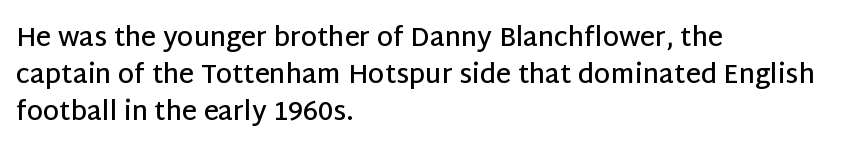
Successive baselines arrive at the customary interval. What weight is shown? A semibold, between regular and bold. The baseline area is clear. Compared with typical body copy, the letter spacing here is the same. When letters stand straight like this, we call the style roman or upright.
